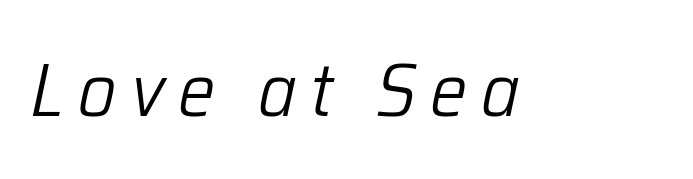
Q: Is the text bold? A: No.
Q: Is the text italic (slanted)? A: Yes, it leans right by about 12 degrees.
Q: Is the text underlined? A: No.
Q: Width (condensed, normal, or wide)? A: Normal.
Q: Stroke contrast? A: Low.
Q: x-height? A: Medium.
Q: Monospaced? A: No.
